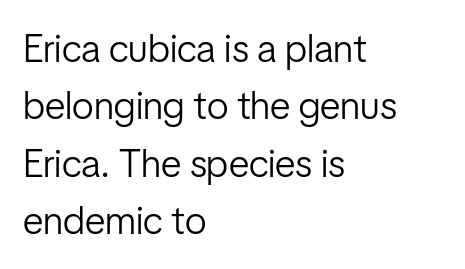
Q: Is the text bold? A: No.
Q: Is the text italic (slanted)? A: No, it is upright.
Q: Is the typeface a serif or a sans-serif typeface? A: Sans-serif.
Q: Is the text underlined? A: No.
Q: How is the paragraph aligned? A: Left-aligned.
Q: Is the spacing between letters normal or unusually wide? A: Normal.
Q: Is the spacing between lines tight, normal or loose? A: Normal.
Q: Width (condensed, normal, or wide)? A: Condensed.
Q: Stroke contrast? A: Low.
Q: x-height? A: Medium.
Q: Monospaced? A: No.
